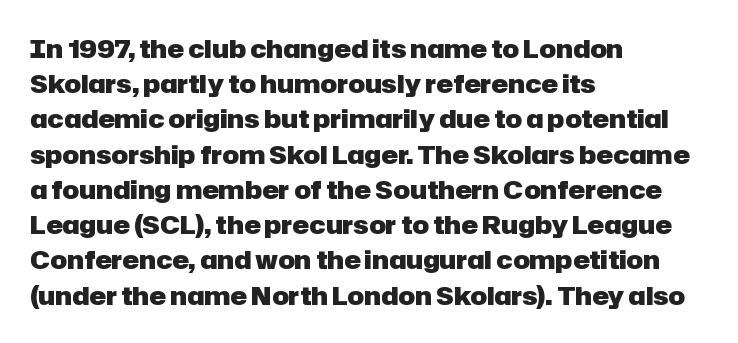
{"italic": "no", "bold": "yes", "underline": "no", "align": "left", "line_spacing": "normal", "line_spacing_ratio": 1.41, "letter_spacing": "normal", "letter_spacing_em": 0.0, "glyph_px": 25}
